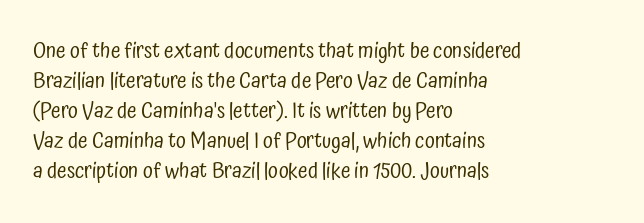
{"italic": "no", "bold": "no", "underline": "no", "align": "left", "line_spacing": "normal", "line_spacing_ratio": 1.36, "letter_spacing": "normal", "letter_spacing_em": 0.0, "glyph_px": 22}
